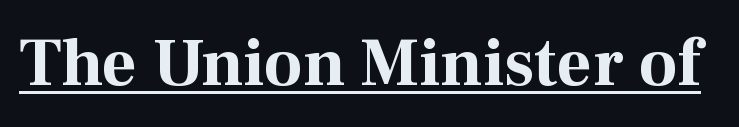
Every stem runs plumb, perpendicular to the baseline. Spacing verdict: proportional, widths tailored to each character. The line texture is even and compact thanks to regular tracking. Note: serifs present on the glyphs.
